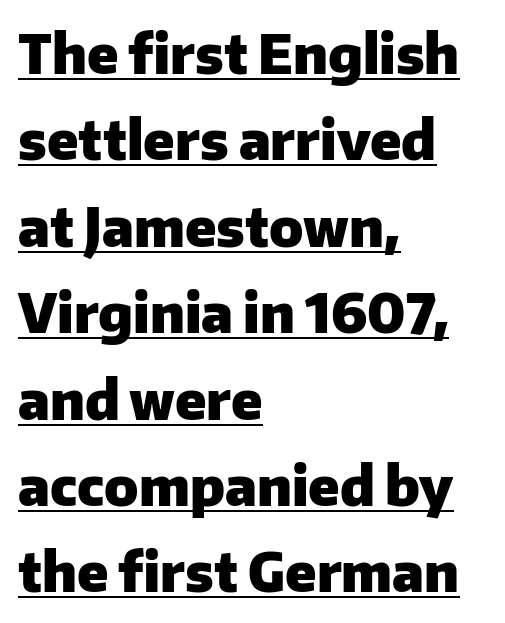
Font category for this specimen: sans-serif. This sample is left-justified, so line endings fall wherever the words run out. Each glyph is drawn with heavy, bold strokes. Compared with typical body copy, the letter spacing here is the same.
